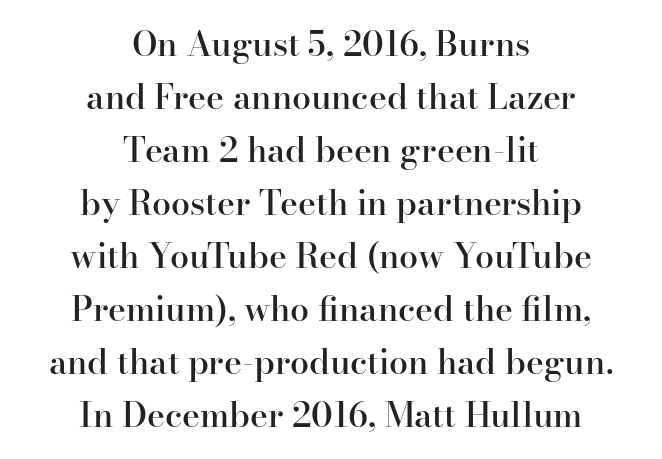
The image shows 34 px semibold serif type, upright; set centered, normal line spacing (1.56x), normal letter spacing, not underlined; high stroke contrast and a small x-height.
